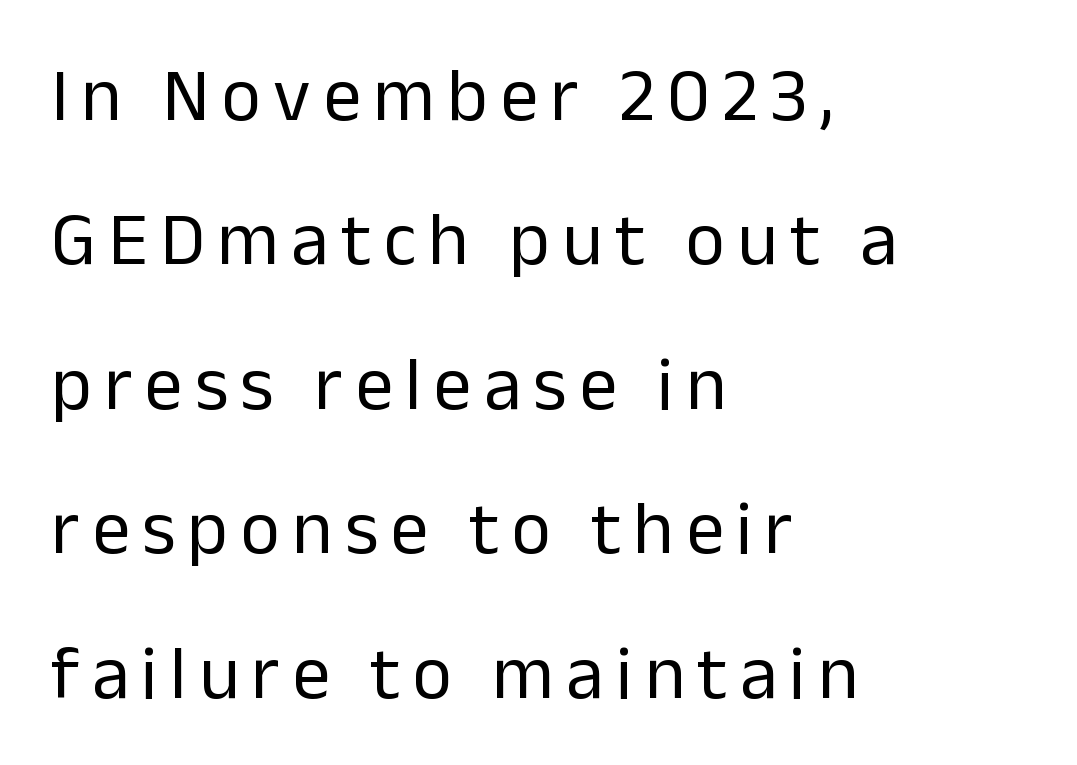
Q: Is the text bold? A: No.
Q: Is the text italic (slanted)? A: No, it is upright.
Q: Is the typeface a serif or a sans-serif typeface? A: Sans-serif.
Q: Is the text underlined? A: No.
Q: How is the paragraph aligned? A: Left-aligned.
Q: Is the spacing between lines tight, normal or loose? A: Loose.
Q: Width (condensed, normal, or wide)? A: Normal.
Q: Stroke contrast? A: Low.
Q: x-height? A: Medium.
Q: Monospaced? A: No.
